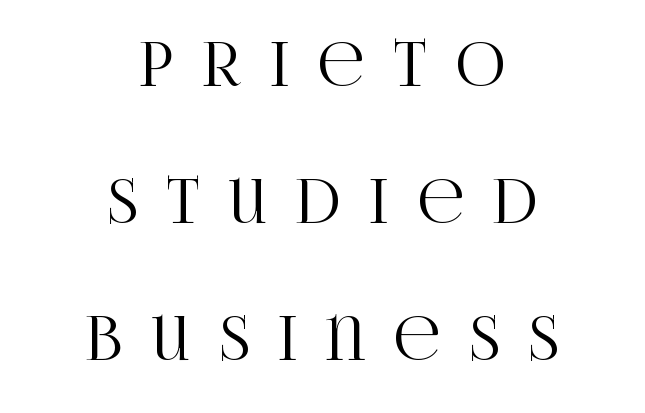
This rendering widens character spacing well past its baseline value. Descender tails drop into unmarked territory. Letterform terminals end in serifs throughout the passage. The rendering uses natural spacing where letterforms have individual widths. A roman cut, with each character standing at attention. Typeset on center — no edge is straight.
